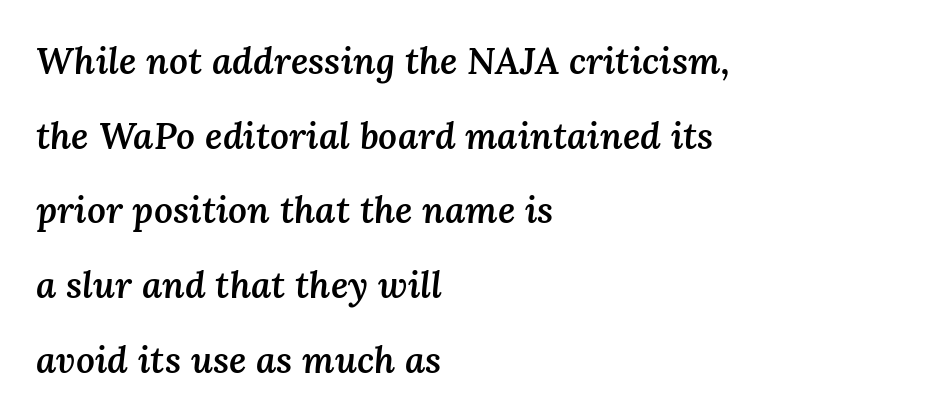
Q: Is the text bold? A: Semi-bold.
Q: Is the text italic (slanted)? A: Yes, it leans right by about 3 degrees.
Q: Is the text underlined? A: No.
Q: How is the paragraph aligned? A: Left-aligned.
Q: Is the spacing between letters normal or unusually wide? A: Normal.
Q: Is the spacing between lines tight, normal or loose? A: Loose.
Q: Width (condensed, normal, or wide)? A: Normal.
Q: Stroke contrast? A: Medium.
Q: x-height? A: Medium.
Q: Monospaced? A: No.
